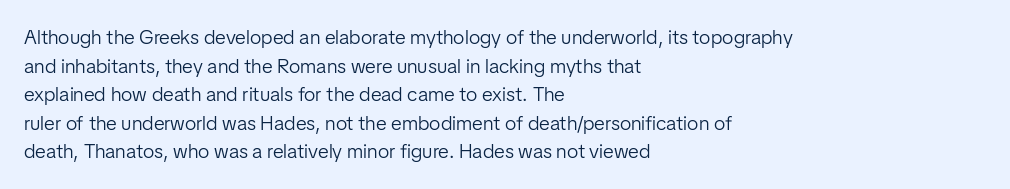
{"italic": "no", "bold": "no", "underline": "no", "align": "left", "line_spacing": "normal", "line_spacing_ratio": 1.43, "letter_spacing": "normal", "letter_spacing_em": 0.0, "glyph_px": 20}
